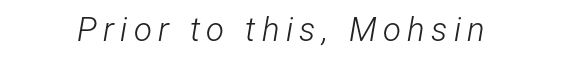
The strip under each line holds only bare page. There's an unmistakable incline to the writing here. Proportional: the letters do not fall into vertical columns. The font is comparable to plain body text, perhaps lighter.
